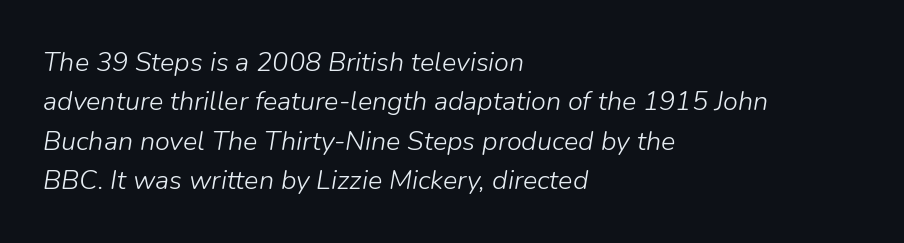
{"italic": "yes", "lean": "right", "slant_degrees": 9, "bold": "no", "underline": "no", "align": "left", "line_spacing": "normal", "line_spacing_ratio": 1.46, "letter_spacing": "normal", "letter_spacing_em": 0.0, "glyph_px": 27}
